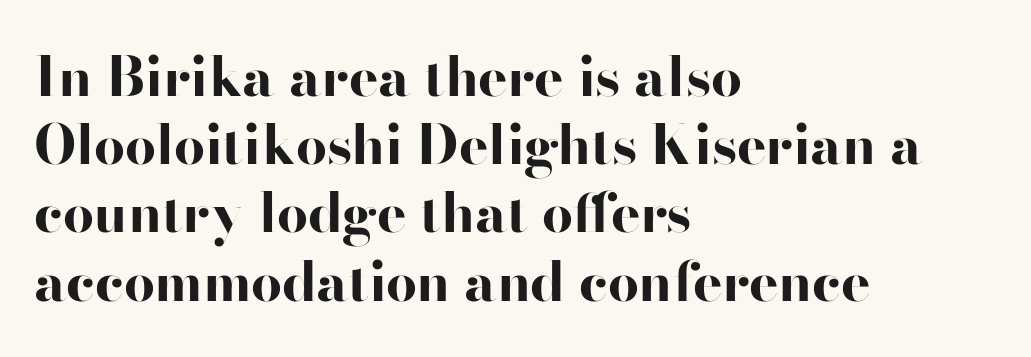
Grotesque or geometric, the face here clearly has no serifs. The letters advance in unequal steps, a hallmark of proportional type. Typesetter's note: full bold, strokes at maximum text heaviness. Left-aligned paragraph, ragged on the right.
